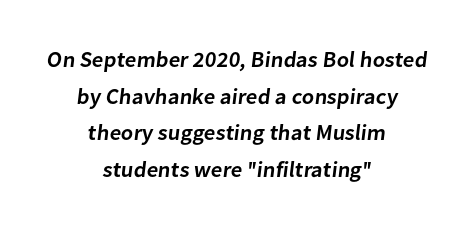
Just letters on the line, the space beneath them empty. Compared with a flush-left layout, this one balances lines on the center instead. Observe the ordinary spacing: letters are neighbours, not strangers. Line spacing here is normal.
